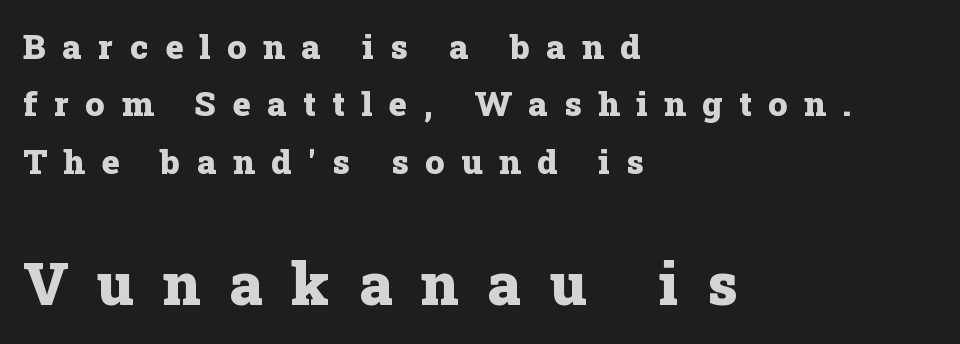
Regarding serifs, this sample has them. Heft: maximum for text — a bold. The block of text has a typical density, with ordinary space between rows. Here the designer chose a conventional face with non-uniform glyph widths. The rag falls on the right side of this text block.
